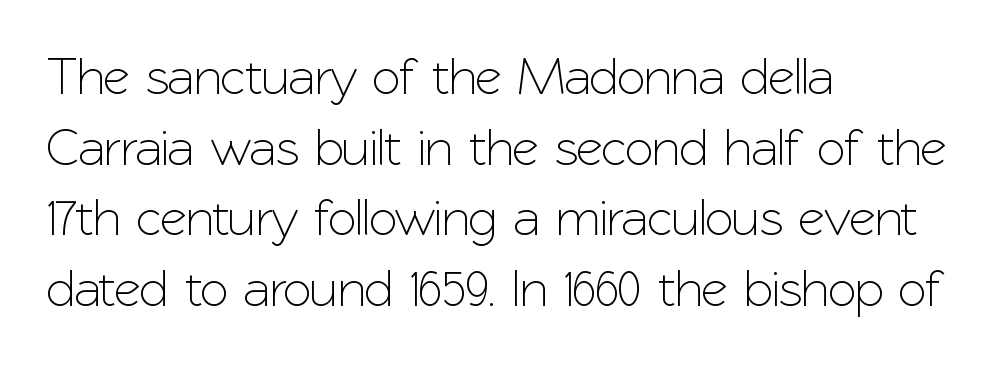
Summary of vertical rhythm: regular, with standard interline spacing. Nope, no serifs anywhere on these letters. Notice how the stems are strictly vertical — no italics here. Horizontal alignment here is leftward, the default for most running prose. Nobody drew a line under any word here.
